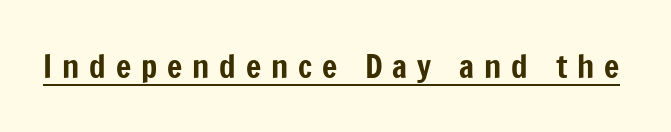
Q: Is the text italic (slanted)? A: No, it is upright.
Q: Is the typeface a serif or a sans-serif typeface? A: Sans-serif.
Q: Is the text underlined? A: Yes.
Q: Is the spacing between letters normal or unusually wide? A: Unusually wide.
Q: Width (condensed, normal, or wide)? A: Condensed.
Q: Stroke contrast? A: Low.
Q: x-height? A: Medium.
Q: Monospaced? A: No.
